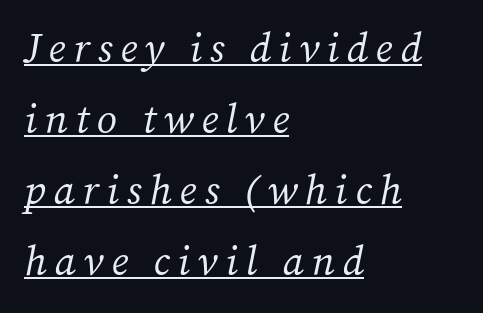
Q: Is the text bold? A: No.
Q: Is the text italic (slanted)? A: Yes, it leans right by about 12 degrees.
Q: Is the typeface a serif or a sans-serif typeface? A: Serif.
Q: Is the text underlined? A: Yes.
Q: How is the paragraph aligned? A: Left-aligned.
Q: Width (condensed, normal, or wide)? A: Normal.
Q: Stroke contrast? A: Medium.
Q: x-height? A: Medium.
Q: Monospaced? A: No.
